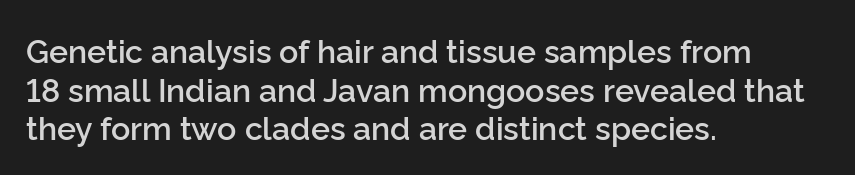
Q: Is the text bold? A: Semi-bold.
Q: Is the text italic (slanted)? A: No, it is upright.
Q: Is the typeface a serif or a sans-serif typeface? A: Sans-serif.
Q: Is the text underlined? A: No.
Q: How is the paragraph aligned? A: Left-aligned.
Q: Is the spacing between letters normal or unusually wide? A: Normal.
Q: Width (condensed, normal, or wide)? A: Normal.
Q: Stroke contrast? A: Low.
Q: x-height? A: Medium.
Q: Monospaced? A: No.
